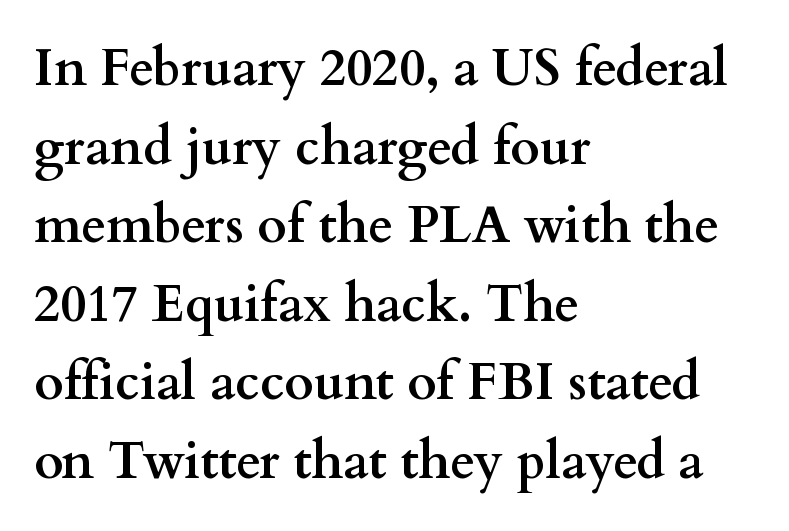
The image shows 51 px semibold, wide serif type, upright; set left-aligned, normal line spacing (1.54x), normal letter spacing, not underlined; medium stroke contrast and a small x-height.
